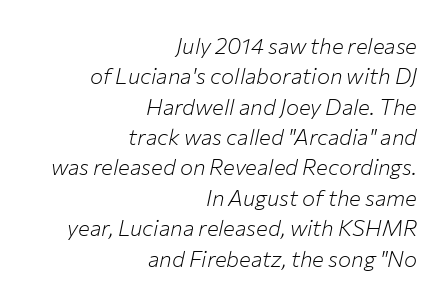
Q: Is the text bold? A: No.
Q: Is the text italic (slanted)? A: Yes, it leans right by about 12 degrees.
Q: Is the text underlined? A: No.
Q: How is the paragraph aligned? A: Right-aligned.
Q: Is the spacing between letters normal or unusually wide? A: Normal.
Q: Is the spacing between lines tight, normal or loose? A: Normal.
